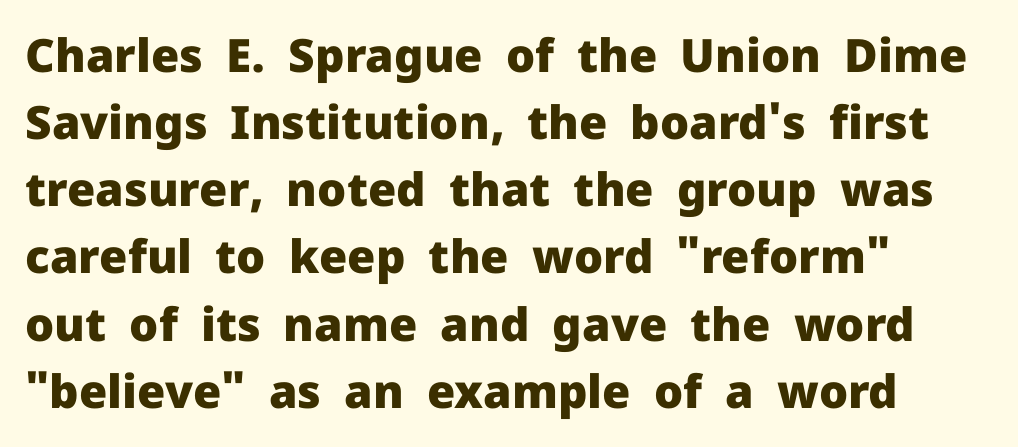
A dark, heavy texture on the line: the type is bold. The ragged edge is on the right, which tells us the setting is flush left. In terms of letterspacing, this is plain default setting. The rendering shows plain stroke endings on the letterforms — a sans-serif design.
